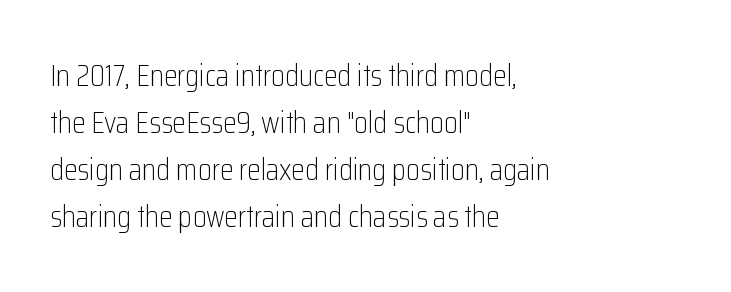
The passage shown is not bold in any degree. These lines keep a tight, regular rhythm from letter to letter. The line-height multiplier appears to be the usual default. Where is the straight margin? On the left. The passage shown is typed in a proportional face where columns would drift.
